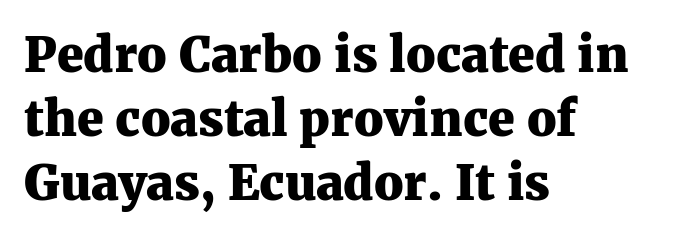
{"serif": "yes", "italic": "no", "bold": "yes", "weight": "heavy", "width": "normal", "stroke_contrast": "medium", "x_height": "medium", "monospaced": "no", "underline": "no", "align": "left", "line_spacing": "normal", "line_spacing_ratio": 1.33, "letter_spacing": "normal", "letter_spacing_em": 0.0, "glyph_px": 48}
